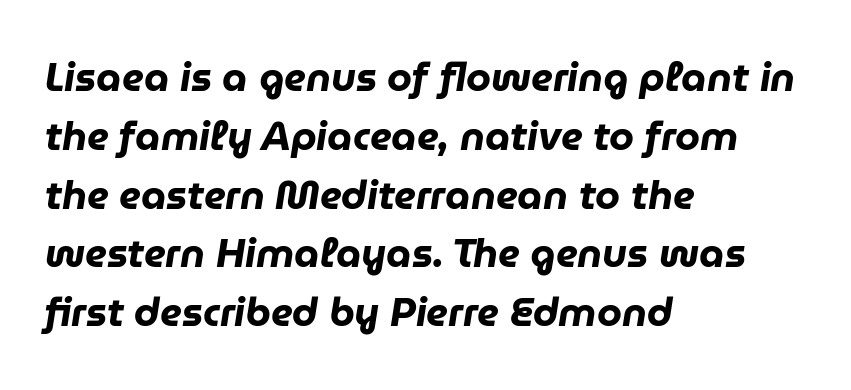
The image shows 40 px heavy type, italic (leaning right); set left-aligned, normal line spacing (1.47x), normal letter spacing, not underlined; low stroke contrast and a medium x-height.
